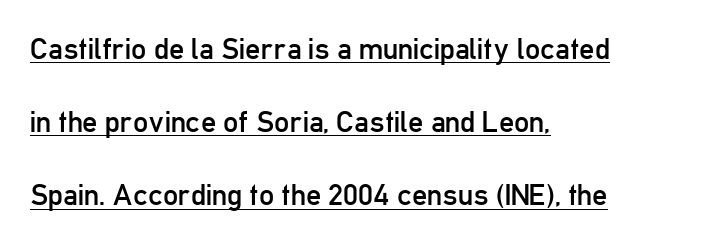
{"serif": "no", "italic": "no", "bold": "no", "weight": "regular", "width": "condensed", "stroke_contrast": "low", "x_height": "medium", "monospaced": "no", "underline": "yes", "align": "left", "line_spacing": "loose", "line_spacing_ratio": 2.44, "letter_spacing": "normal", "letter_spacing_em": 0.0, "glyph_px": 30}
